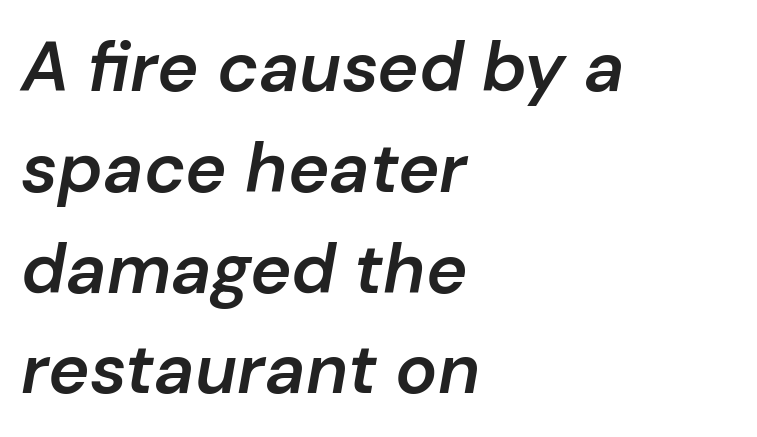
The image shows 70 px semibold type, italic (leaning right); set left-aligned, normal line spacing (1.44x), normal letter spacing, not underlined; low stroke contrast and a medium x-height.
